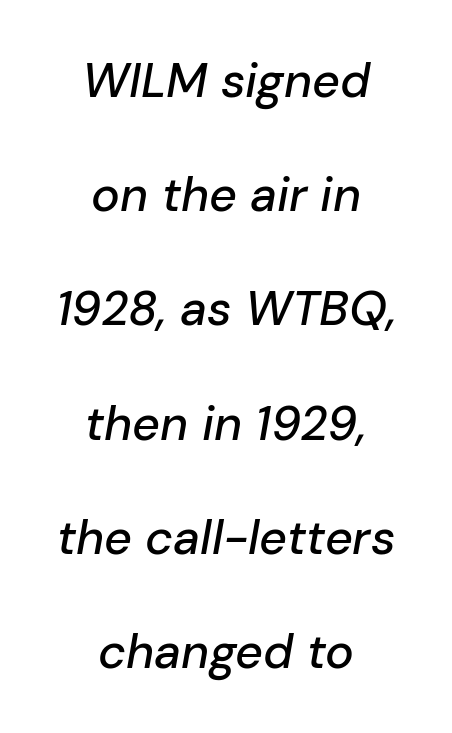
{"italic": "yes", "lean": "right", "slant_degrees": 10, "width": "normal", "stroke_contrast": "low", "x_height": "medium", "monospaced": "no", "underline": "no", "align": "center", "line_spacing": "loose", "line_spacing_ratio": 2.38, "letter_spacing": "normal", "letter_spacing_em": 0.0, "glyph_px": 48}
